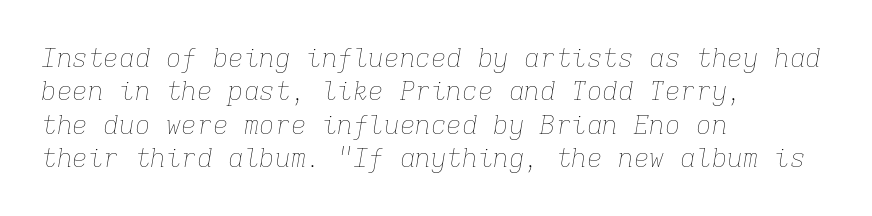
{"italic": "yes", "lean": "right", "slant_degrees": 9, "bold": "no", "underline": "no", "align": "left", "line_spacing": "normal", "line_spacing_ratio": 1.28, "letter_spacing": "normal", "letter_spacing_em": 0.0, "glyph_px": 26}
